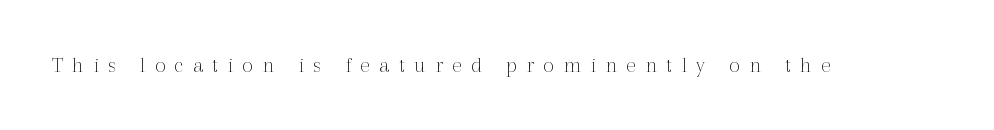
{"italic": "no", "bold": "no", "underline": "no", "letter_spacing": "wide", "letter_spacing_em": 0.41, "glyph_px": 23}
